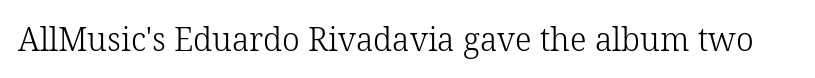
The image shows 32 px light serif type, upright; set normal letter spacing, not underlined; low stroke contrast and a medium x-height.
